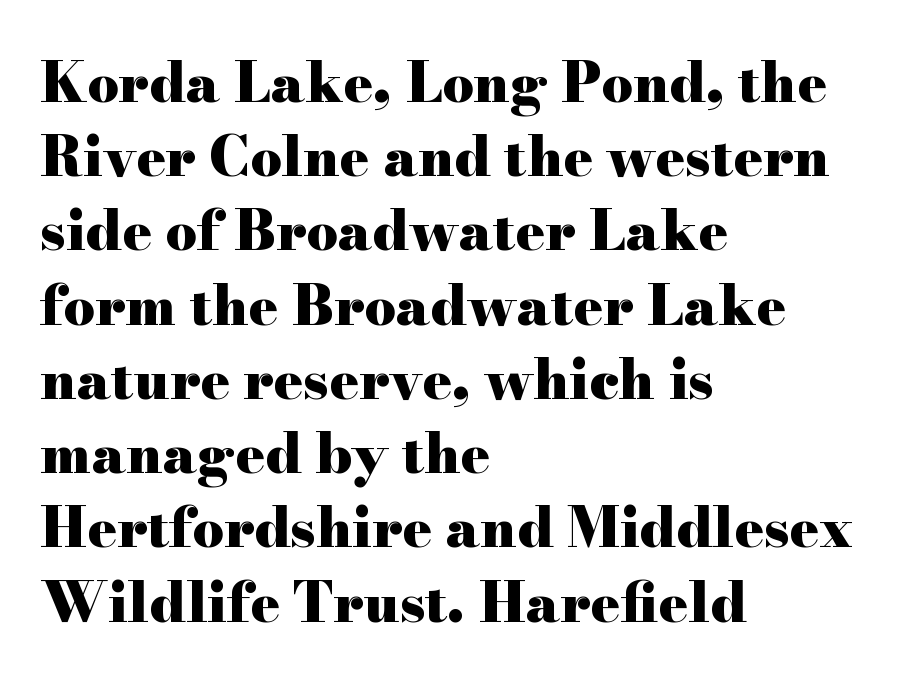
The image shows 55 px heavy, wide serif type, upright; set left-aligned, normal line spacing (1.35x), normal letter spacing, not underlined; high stroke contrast and a small x-height.
